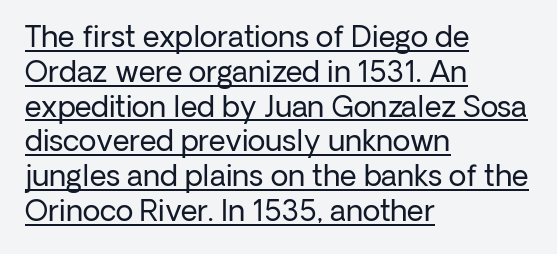
Tracking value appears to be zero — textbook default spacing. The sample's only ornament is a line tracing under the words. Do the characters align in a grid? No, the font is proportional. Each line starts at the same left margin while the right side varies. Every character sits straight up, as roman type does. Weight class: somewhere from thin through regular.
